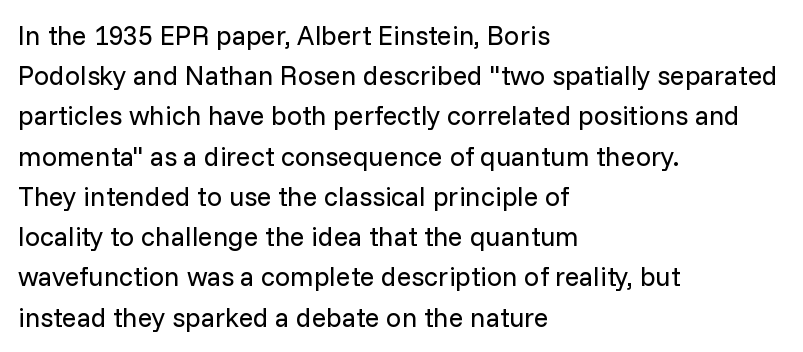
The paragraph shown leans on its left margin. Has an underline been added? It has not. The font's upright variant was chosen for this text. The cut favours lightness, reaching ordinary text weight at its darkest.
